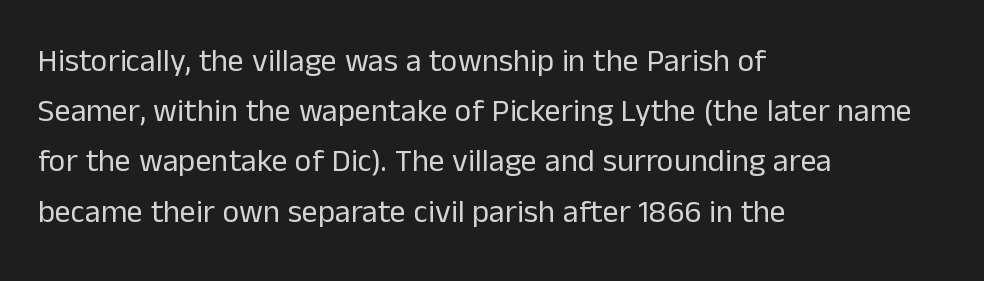
Caption: face not bold, strokes unweighted. Any mark beneath the type? The region is blank. In terms of letterform style, serifs are entirely absent. The typography opts for an upright posture over an oblique one. The ragged edge is on the right, which tells us the setting is flush left. The horizontal fit of the characters is conventional and even.
